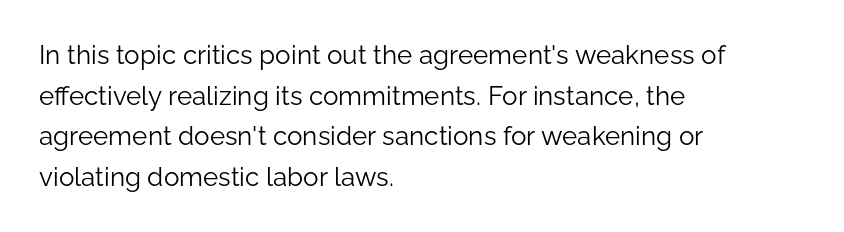
Q: Is the text bold? A: No.
Q: Is the text italic (slanted)? A: No, it is upright.
Q: Is the text underlined? A: No.
Q: How is the paragraph aligned? A: Left-aligned.
Q: Is the spacing between letters normal or unusually wide? A: Normal.
Q: Is the spacing between lines tight, normal or loose? A: Normal.
